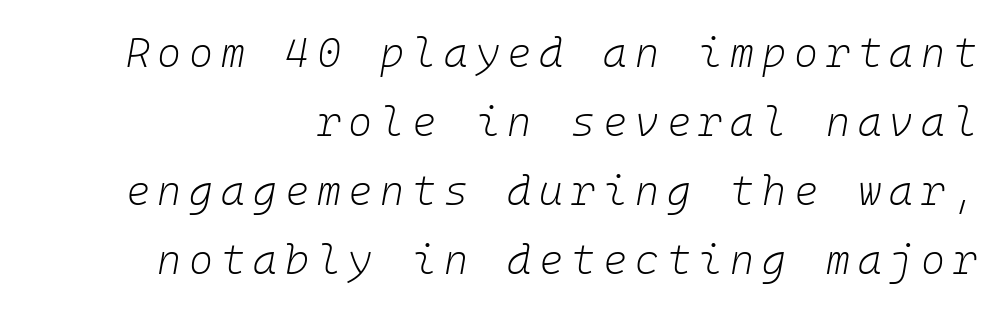
The passage shown is not bold in any degree. A typesetter would call this monospace, since all characters share one set width. This block has exactly the height ordinary leading produces. Line ends are locked; line starts wander. This sample uses an oblique cut, with every glyph tilted off the vertical. The glyphs are unaccompanied by any horizontal stroke below them.
